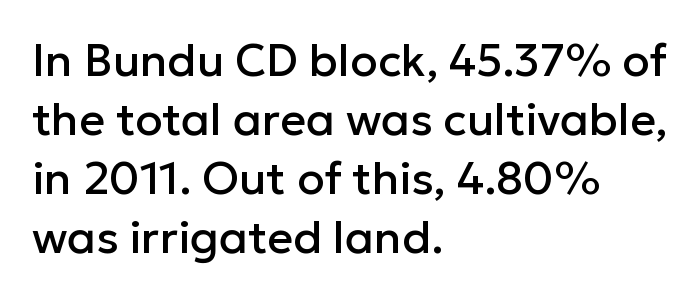
The lines sit at an ordinary, default distance from one another. Serif or sans? Sans — the stroke terminals are bare. Here the designer chose a conventional face with non-uniform glyph widths. Glyph-to-glyph distance matches everyday printed text.
